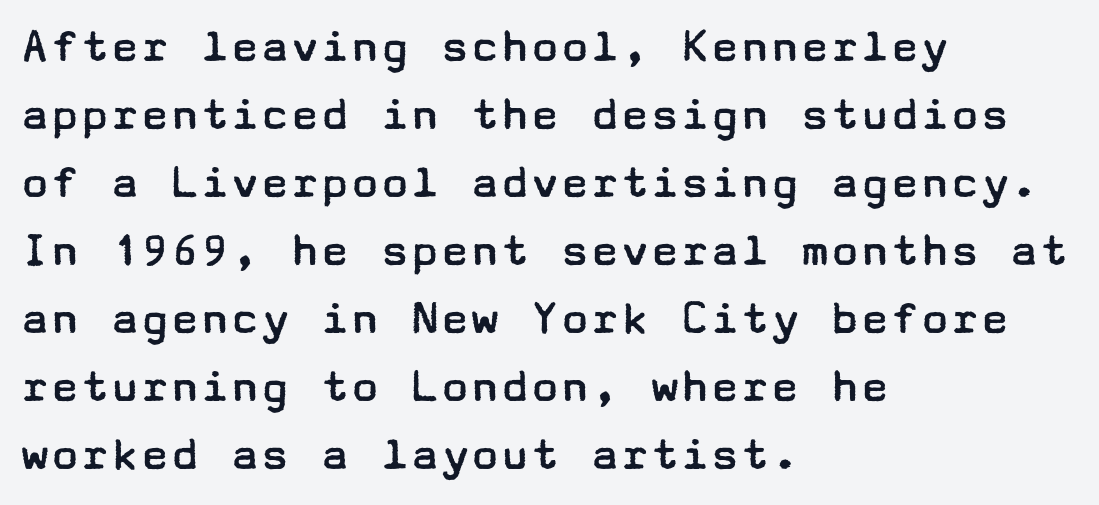
Q: Is the text bold? A: No.
Q: Is the text italic (slanted)? A: No, it is upright.
Q: Is the typeface a serif or a sans-serif typeface? A: Sans-serif.
Q: Is the text underlined? A: No.
Q: How is the paragraph aligned? A: Left-aligned.
Q: Is the spacing between letters normal or unusually wide? A: Normal.
Q: Is the spacing between lines tight, normal or loose? A: Normal.
Q: Width (condensed, normal, or wide)? A: Wide.
Q: Stroke contrast? A: Low.
Q: x-height? A: Medium.
